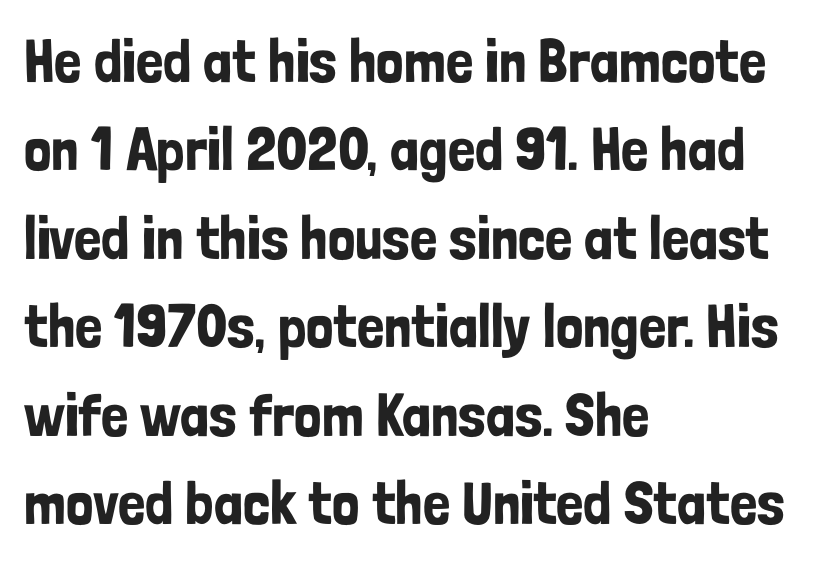
Q: Is the text italic (slanted)? A: No, it is upright.
Q: Is the typeface a serif or a sans-serif typeface? A: Sans-serif.
Q: Is the text underlined? A: No.
Q: How is the paragraph aligned? A: Left-aligned.
Q: Is the spacing between letters normal or unusually wide? A: Normal.
Q: Is the spacing between lines tight, normal or loose? A: Normal.
Q: Width (condensed, normal, or wide)? A: Condensed.
Q: Stroke contrast? A: Low.
Q: x-height? A: Medium.
Q: Monospaced? A: No.
